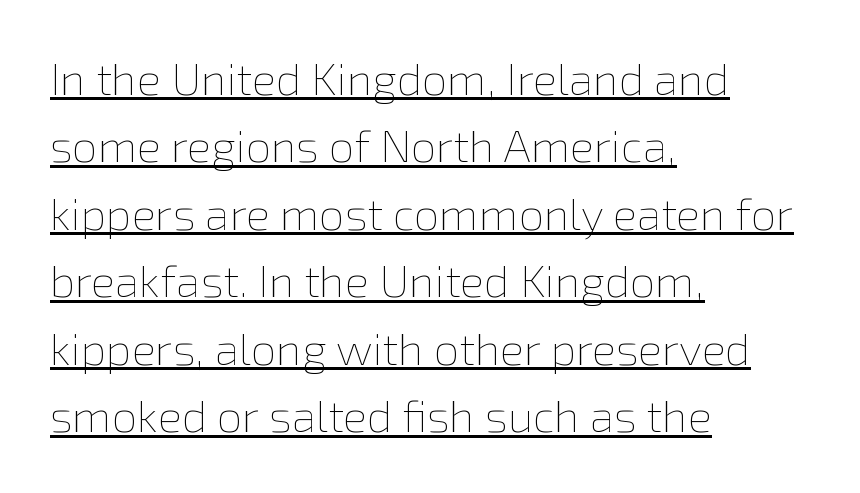
{"italic": "no", "bold": "no", "weight": "thin", "width": "normal", "stroke_contrast": "low", "x_height": "medium", "monospaced": "no", "underline": "yes", "align": "left", "line_spacing": "normal", "line_spacing_ratio": 1.5, "letter_spacing": "normal", "letter_spacing_em": 0.0, "glyph_px": 45}
